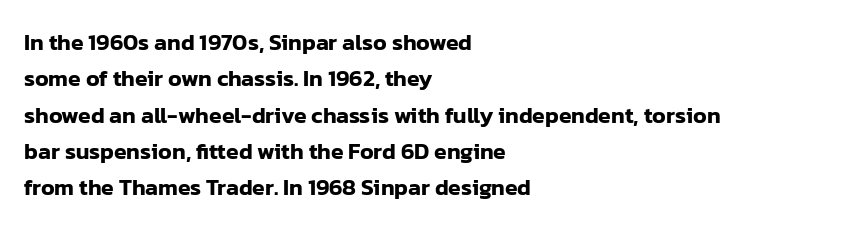
Style check: upright. Honestly, the letter spacing is just normal — you wouldn't notice it. Short and long lines alike share a common starting point at left. Any mark beneath the type? The region is blank. Interline gaps are of average width in this sample.
